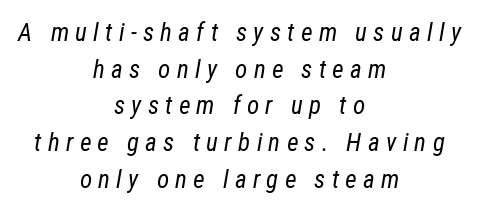
The image shows 25 px text type, italic (leaning right); set centered, normal line spacing (1.47x), unusually wide letter spacing (+0.25 em), not underlined.
